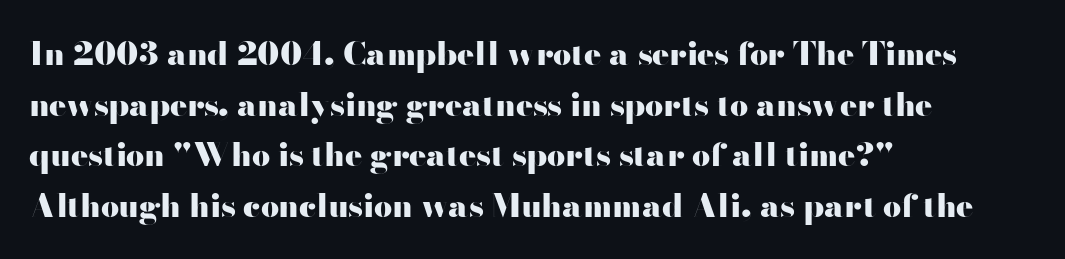
The image shows 32 px heavy, wide sans-serif type, upright; set left-aligned, normal line spacing (1.58x), normal letter spacing, not underlined; high stroke contrast and a small x-height.
